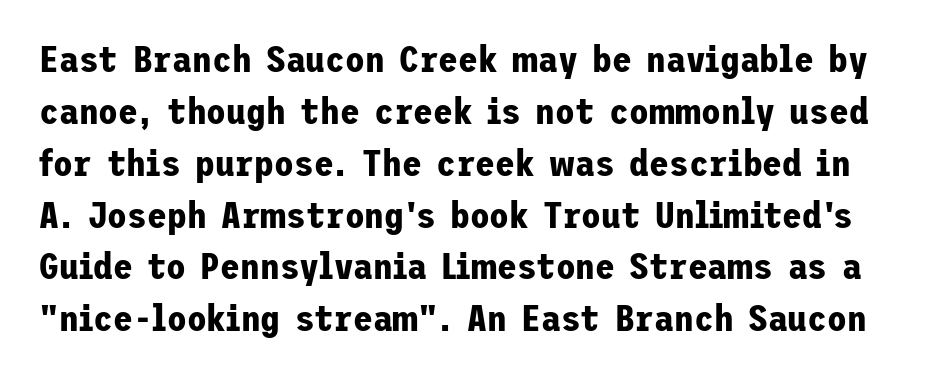
The face used here has the dense, thick strokes of a bold. The designer went with a sans here, leaving each stem footless. This block has exactly the height ordinary leading produces. Posture: upright roman. Nobody drew a line under any word here. Tracking here is standard; glyphs follow each other at the usual distance.
